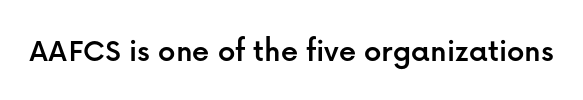
Q: Is the text italic (slanted)? A: No, it is upright.
Q: Is the typeface a serif or a sans-serif typeface? A: Sans-serif.
Q: Is the text underlined? A: No.
Q: Is the spacing between letters normal or unusually wide? A: Normal.
Q: Width (condensed, normal, or wide)? A: Normal.
Q: Stroke contrast? A: Low.
Q: x-height? A: Medium.
Q: Monospaced? A: No.
